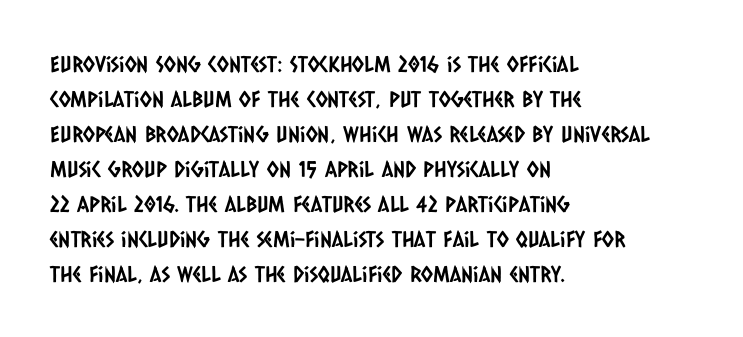
Layout note: lines flush left. Descenders are the only things crossing below the line. The vertical gap from one line to the next is medium. Caption: standard tracking, unaltered.
